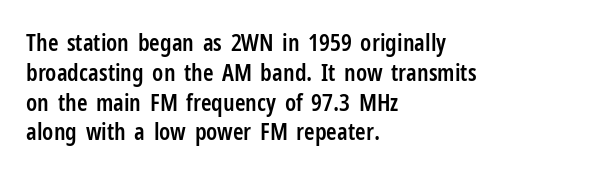
The image shows 24 px text type, upright; set left-aligned, line spacing 1.24x, normal letter spacing, not underlined.
